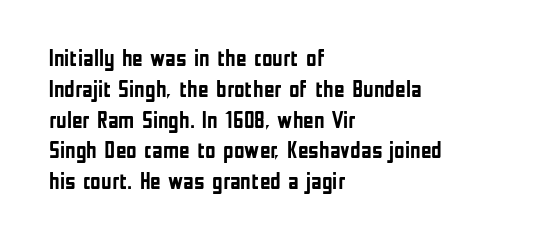
The image shows 23 px bold type, upright; set left-aligned, normal line spacing (1.34x), normal letter spacing, not underlined.
